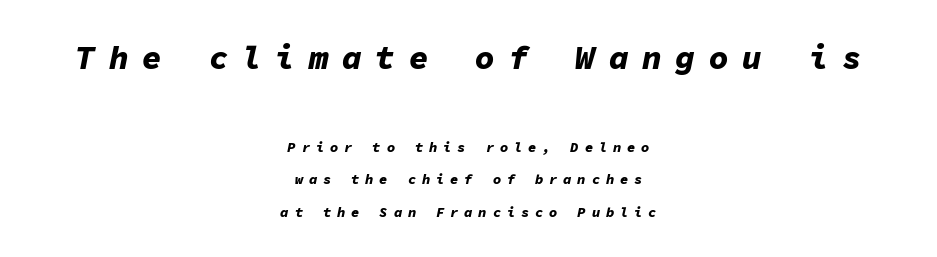
Q: Is the text bold? A: Yes.
Q: Is the text italic (slanted)? A: Yes, it leans right by about 11 degrees.
Q: Is the text underlined? A: No.
Q: How is the paragraph aligned? A: Centered.
Q: Is the spacing between letters normal or unusually wide? A: Unusually wide.
Q: Is the spacing between lines tight, normal or loose? A: Loose.
Q: Which block of text is set in a larger size, the first (top) or the second (bottom)? A: The first (top) one.
Q: Width (condensed, normal, or wide)? A: Normal.
Q: Stroke contrast? A: Low.
Q: x-height? A: Medium.
Q: Monospaced? A: Yes.
